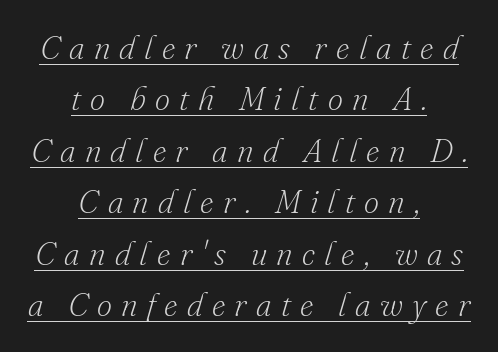
The compositor balanced each line on the midline. This sample carries an underscore along the baseline area. Varying glyph widths throughout — classic text-font behaviour. The letterforms stand isolated, each surrounded by extra space. If you drew a line through each stem, it would be angled. Type style note: has serifs.
